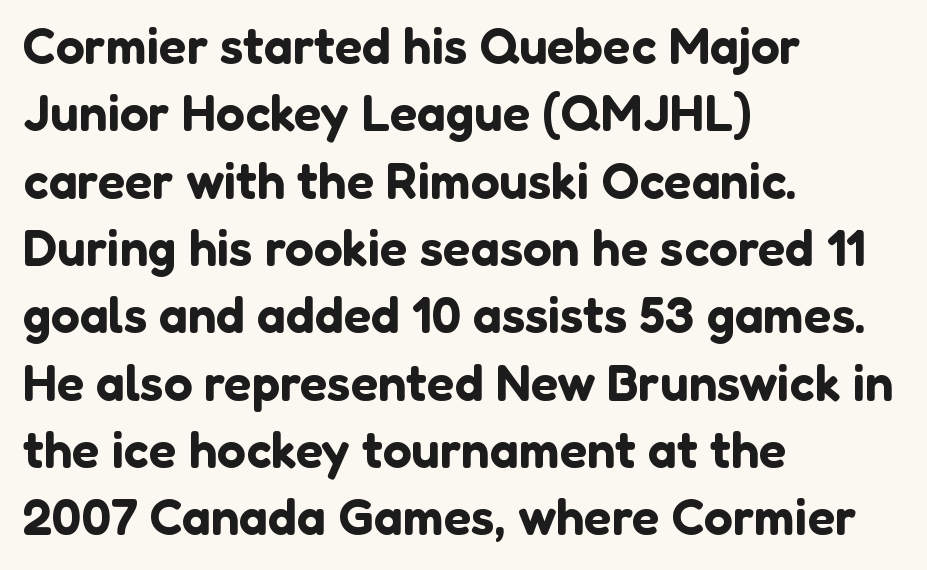
{"serif": "no", "italic": "no", "width": "normal", "stroke_contrast": "low", "x_height": "medium", "monospaced": "no", "underline": "no", "align": "left", "line_spacing": "normal", "line_spacing_ratio": 1.32, "letter_spacing": "normal", "letter_spacing_em": 0.0, "glyph_px": 51}
